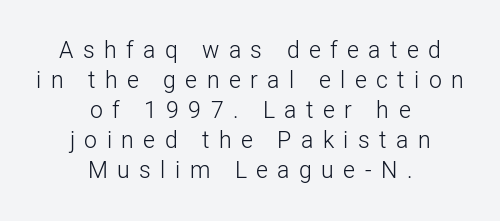
Q: Is the text bold? A: No.
Q: Is the text italic (slanted)? A: No, it is upright.
Q: Is the text underlined? A: No.
Q: How is the paragraph aligned? A: Centered.
Q: Is the spacing between letters normal or unusually wide? A: Unusually wide.
Q: Is the spacing between lines tight, normal or loose? A: Normal.
